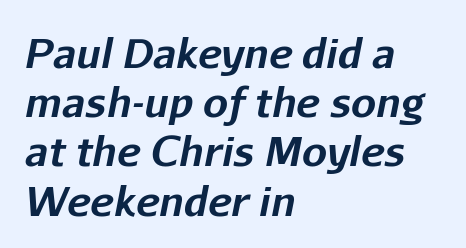
Beneath every word, the page is bare. Visually the block forms a straight wall on the left and a jagged coastline on the right. The sample has been set heavy, in full bold. Character widths vary here, with narrow letters taking less room than wide ones. Look at the tracking — it's just the regular setting, nothing added. When letters slant like this, we call the style italic.
